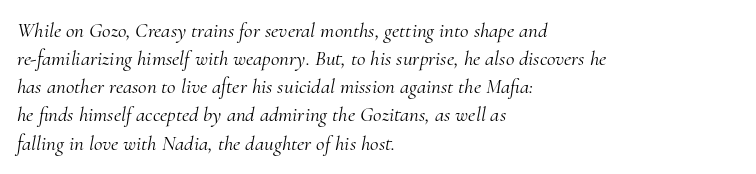
These lines are set flush left with a ragged right edge. The text carries the slant typical of an italic or oblique font. The block of text has a typical density, with ordinary space between rows. Vertical stems look standard width or narrower in stroke. Is the letter spacing exaggerated? No — it looks like the ordinary default. Type without underlining.
